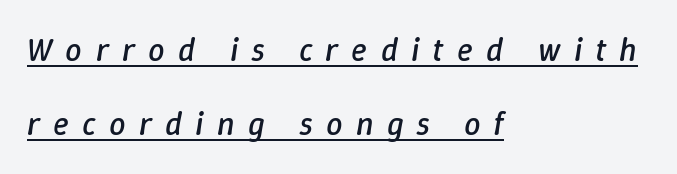
Q: Is the text bold? A: No.
Q: Is the text italic (slanted)? A: Yes, it leans right by about 9 degrees.
Q: Is the text underlined? A: Yes.
Q: How is the paragraph aligned? A: Left-aligned.
Q: Is the spacing between letters normal or unusually wide? A: Unusually wide.
Q: Is the spacing between lines tight, normal or loose? A: Loose.
Q: Width (condensed, normal, or wide)? A: Normal.
Q: Stroke contrast? A: Low.
Q: x-height? A: Medium.
Q: Monospaced? A: No.
